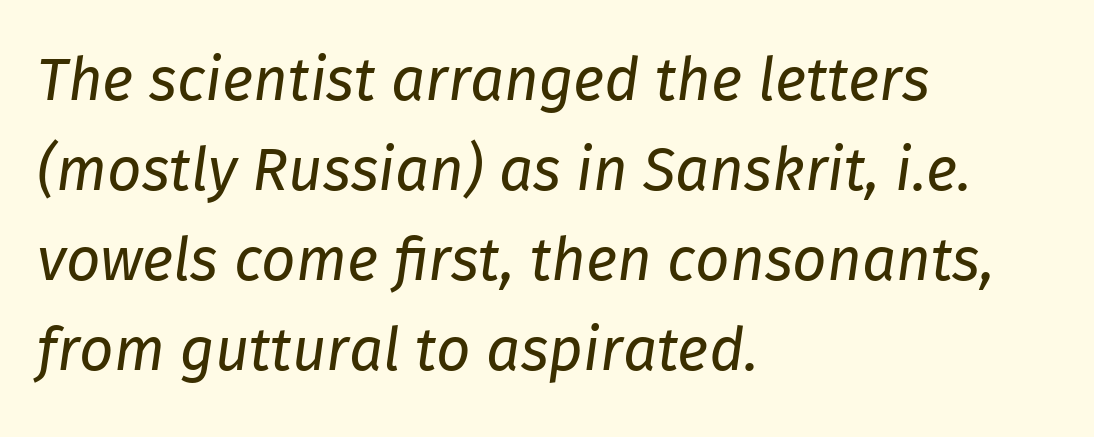
What stands out about the letter spacing? Nothing — it is the standard amount. Every row of glyphs begins at an identical x-position on the left. This sample uses an oblique cut, with every glyph tilted off the vertical. The rendering uses a moderate line-height, typical for paragraphs.
